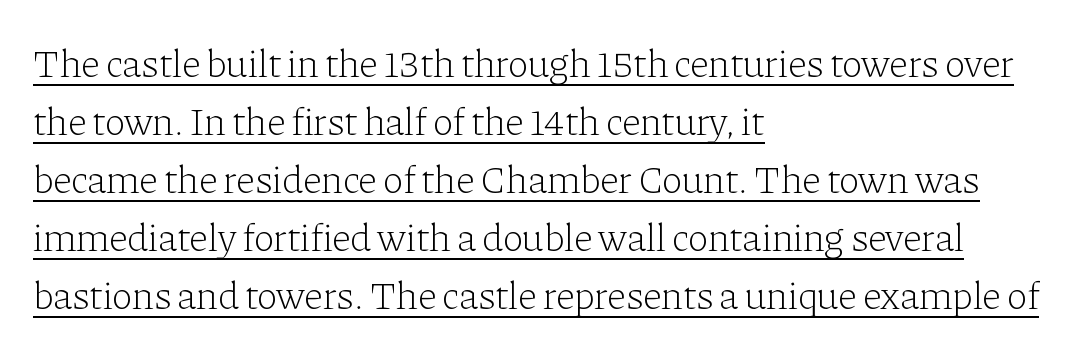
{"serif": "yes", "italic": "no", "bold": "no", "weight": "light", "width": "normal", "stroke_contrast": "low", "x_height": "medium", "monospaced": "no", "underline": "yes", "align": "left", "line_spacing": "normal", "line_spacing_ratio": 1.49, "letter_spacing": "normal", "letter_spacing_em": 0.0, "glyph_px": 39}
